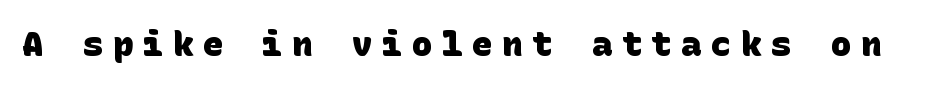
A full-strength bold gives these letters their thick strokes. Nope, no serifs anywhere on these letters. Someone cranked the tracking dial way up on this one. Nobody drew a line under any word here.
